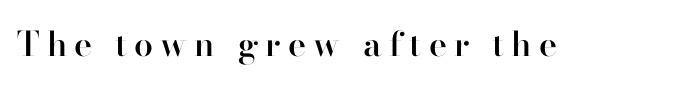
Q: Is the text bold? A: Semi-bold.
Q: Is the text italic (slanted)? A: No, it is upright.
Q: Is the typeface a serif or a sans-serif typeface? A: Serif.
Q: Is the text underlined? A: No.
Q: Is the spacing between letters normal or unusually wide? A: Unusually wide.
Q: Width (condensed, normal, or wide)? A: Normal.
Q: Stroke contrast? A: High.
Q: x-height? A: Small.
Q: Monospaced? A: No.
